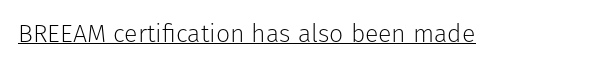
The letterforms sit at book weight or below. Posture: upright roman. Here the glyphs are tracked normally, forming tight word shapes. The words here are underlined.
